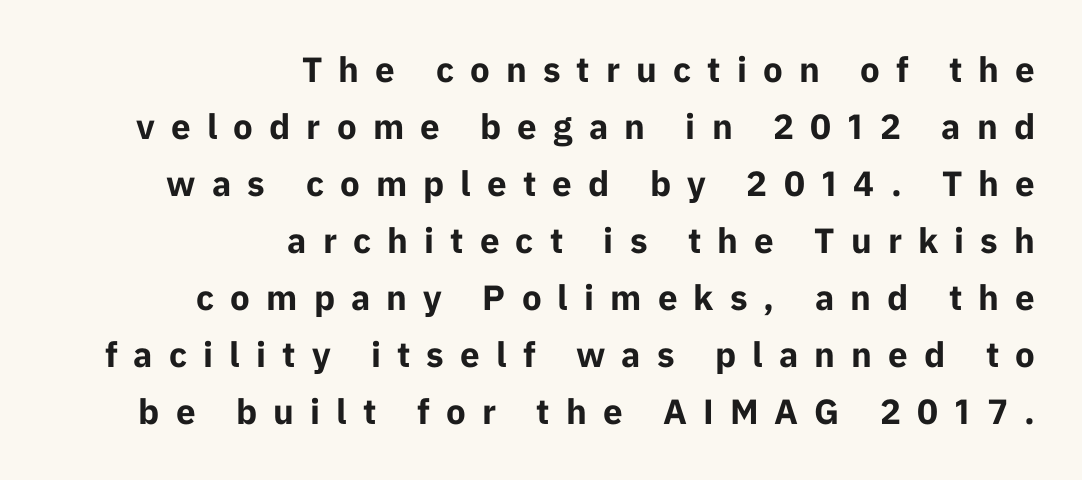
{"serif": "no", "italic": "no", "bold": "yes", "weight": "bold", "width": "normal", "stroke_contrast": "low", "x_height": "medium", "monospaced": "no", "underline": "no", "align": "right", "line_spacing": "normal", "line_spacing_ratio": 1.63, "letter_spacing": "wide", "letter_spacing_em": 0.46, "glyph_px": 35}
